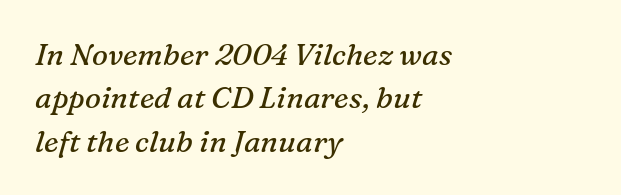
{"serif": "yes", "italic": "yes", "lean": "right", "slant_degrees": 16, "bold": "no", "weight": "regular", "width": "normal", "stroke_contrast": "medium", "x_height": "medium", "monospaced": "no", "underline": "no", "align": "left", "line_spacing": "normal", "line_spacing_ratio": 1.45, "letter_spacing": "normal", "letter_spacing_em": 0.0, "glyph_px": 30}
